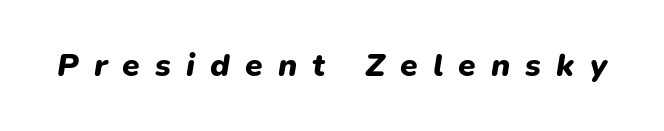
The image shows 32 px heavy type, italic (leaning right); set unusually wide letter spacing (+0.47 em), not underlined; low stroke contrast and a medium x-height.
